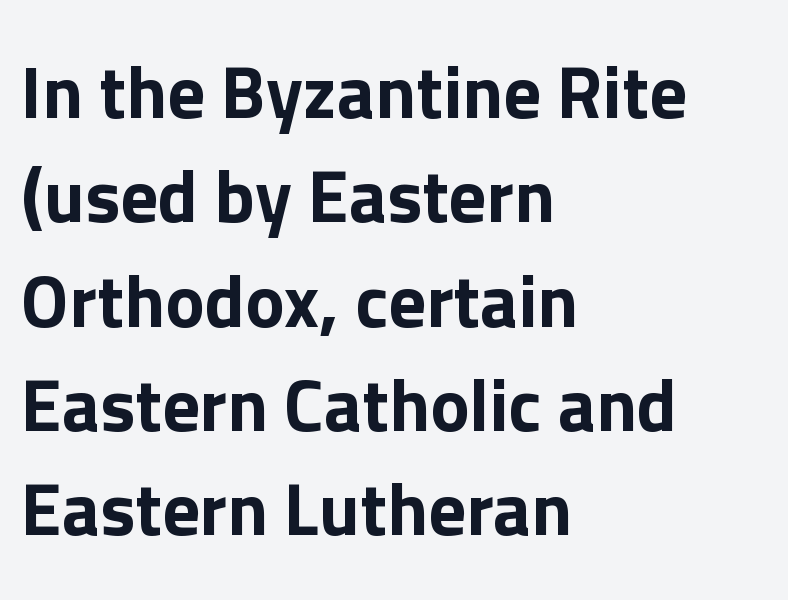
Q: Is the text italic (slanted)? A: No, it is upright.
Q: Is the typeface a serif or a sans-serif typeface? A: Sans-serif.
Q: Is the text underlined? A: No.
Q: How is the paragraph aligned? A: Left-aligned.
Q: Is the spacing between letters normal or unusually wide? A: Normal.
Q: Is the spacing between lines tight, normal or loose? A: Normal.
Q: Width (condensed, normal, or wide)? A: Normal.
Q: Stroke contrast? A: Low.
Q: x-height? A: Medium.
Q: Monospaced? A: No.
